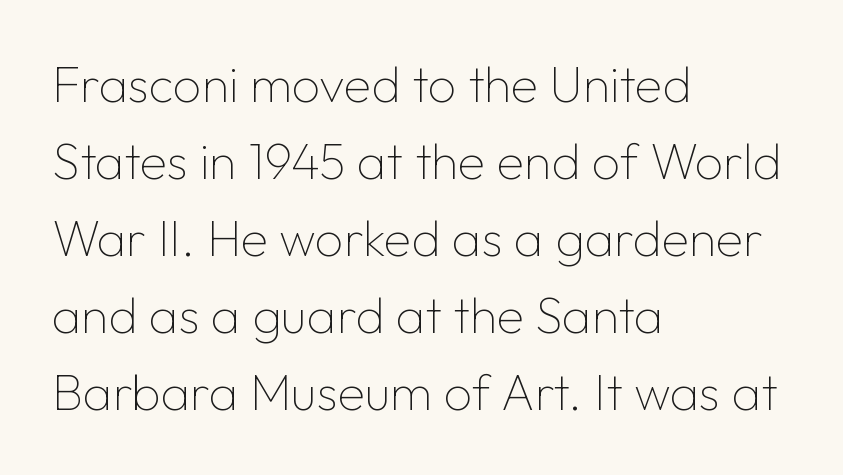
What kind of face is this? One without serifs — a sans. No chunkiness to these letters — they're not bold. Leftover space on each line is placed entirely after the last word. The rendering uses a moderate line-height, typical for paragraphs. Italic: no, the glyphs are upright roman. The baseline area is clear.
